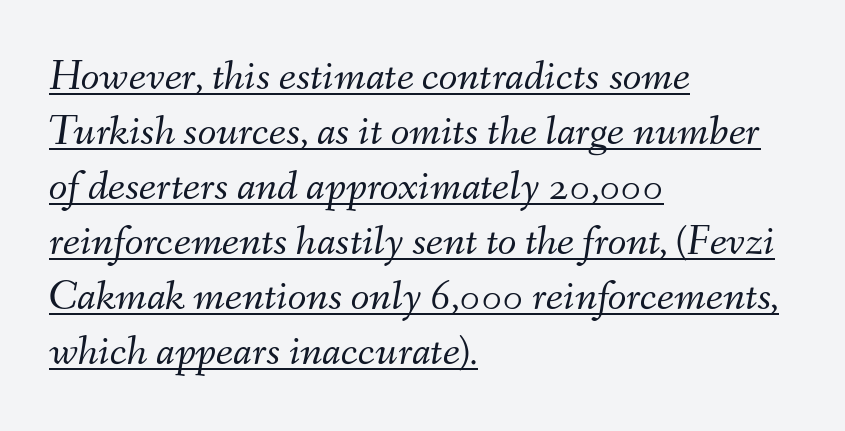
The letters advance in unequal steps, a hallmark of proportional type. Typeset ragged right — the left edge is the straight one. Rows of type keep a routine distance in the vertical direction. What decoration does the sample have? An underline.
